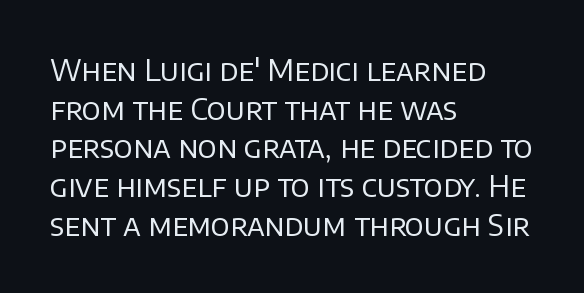
The image shows 30 px regular-weight sans-serif type, upright; set left-aligned, normal line spacing (1.29x), normal letter spacing, not underlined; low stroke contrast and a large x-height.
